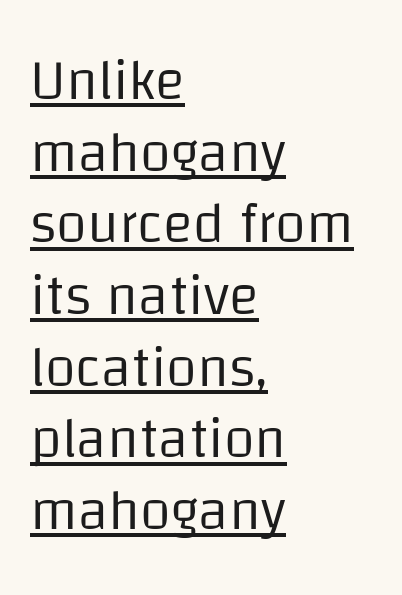
A typographer would call this underscored text. The face used here is a sans, in the tradition of grotesques and geometrics. Baseline-to-baseline distance is the conventional proportion of letter height. Do the characters align in a grid? No, the font is proportional. Weight: not bold — regular or lighter. Here the glyphs are tracked normally, forming tight word shapes.
